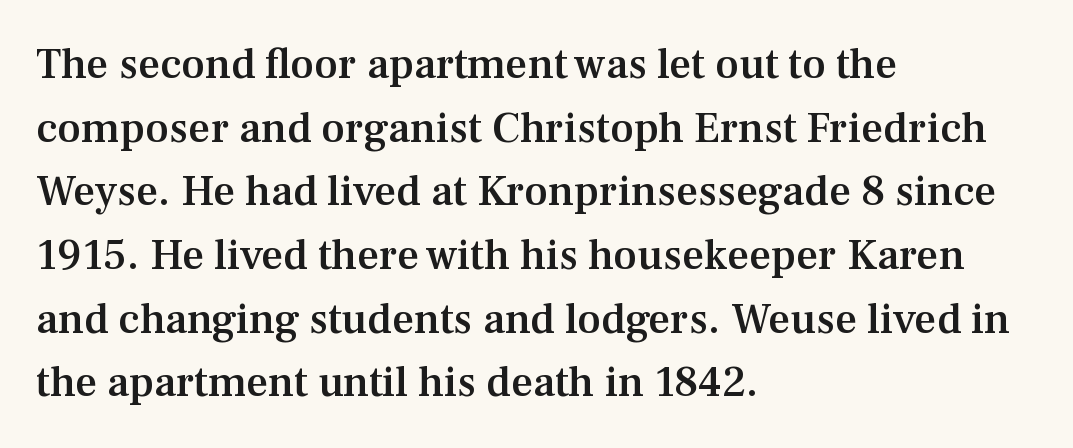
Q: Is the text bold? A: Semi-bold.
Q: Is the text italic (slanted)? A: No, it is upright.
Q: Is the typeface a serif or a sans-serif typeface? A: Serif.
Q: Is the text underlined? A: No.
Q: How is the paragraph aligned? A: Left-aligned.
Q: Is the spacing between letters normal or unusually wide? A: Normal.
Q: Is the spacing between lines tight, normal or loose? A: Normal.
Q: Width (condensed, normal, or wide)? A: Normal.
Q: Stroke contrast? A: Medium.
Q: x-height? A: Medium.
Q: Monospaced? A: No.
